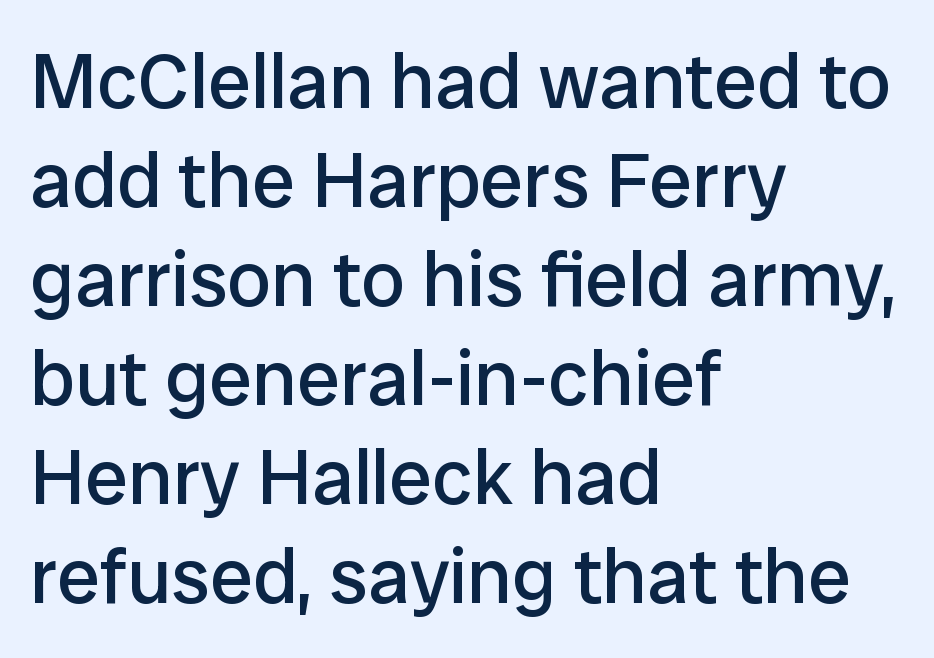
Does extra space separate the letters? No, they use regular spacing. The lines are quadded left. Leading: standard. The font sits on the lighter half of the weight spectrum, regular included.
